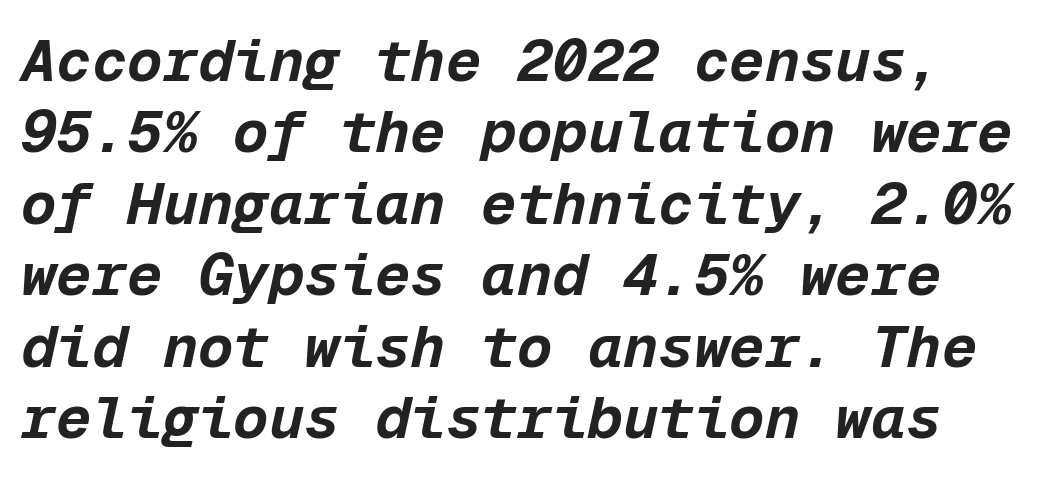
The space beneath each line is pristine and unruled. Is the letter spacing exaggerated? No — it looks like the ordinary default. Spacing verdict: monospaced, one width for all characters. Notice how the stems are inclined rather than vertical — that's the hallmark of italics.
